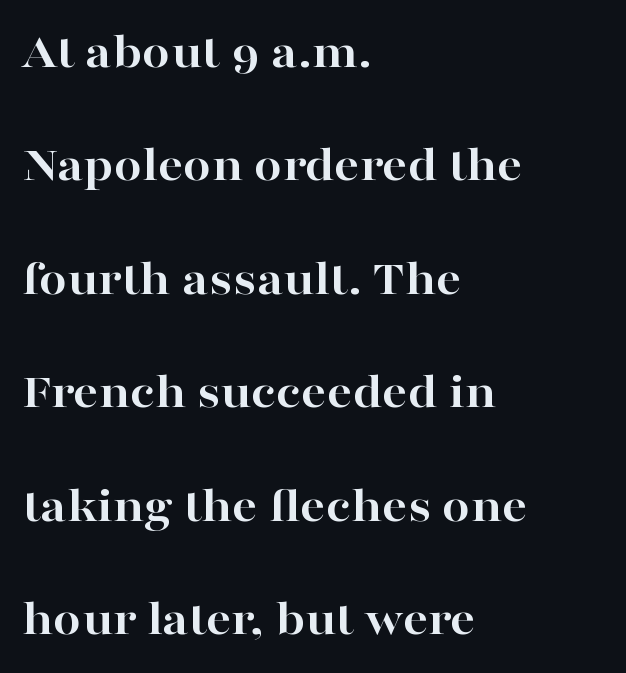
Students, note that the glyphs here touch the page at normal intervals. Proportional: the letters do not fall into vertical columns. If you measured baseline to baseline, you'd find a long distance. Short and long lines alike share a common starting point at left. Is there any slant? The stems are plumb. Look at the bottom of the vertical strokes: they flare into serifs here.
